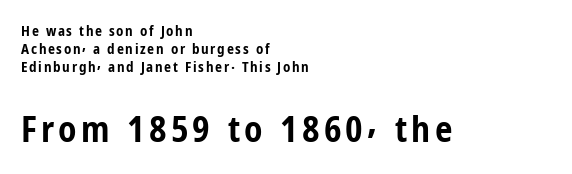
The image shows 35 px bold, condensed sans-serif type, upright; set left-aligned, normal line spacing (1.3x), not underlined; the second (bottom) block is 2.5x larger; low stroke contrast and a medium x-height.
